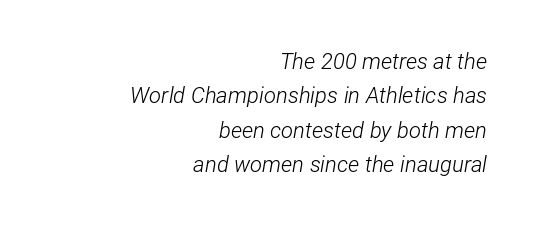
Stem width sits at or under what a default text font uses. Look at the tracking — it's just the regular setting, nothing added. You can tell it's italic because the verticals aren't actually vertical. Beneath every word, the page is bare. Visually the block forms a straight wall on the right and a jagged coastline on the left. Regular leading.
